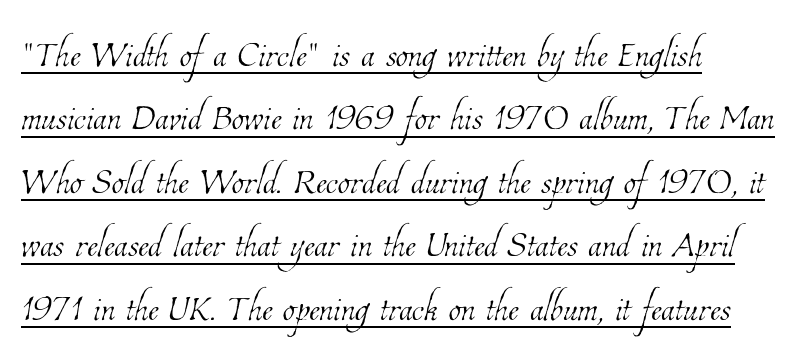
The image shows 50 px thin, condensed type; set left-aligned, normal line spacing (1.27x), normal letter spacing, underlined; low stroke contrast and a medium x-height.
